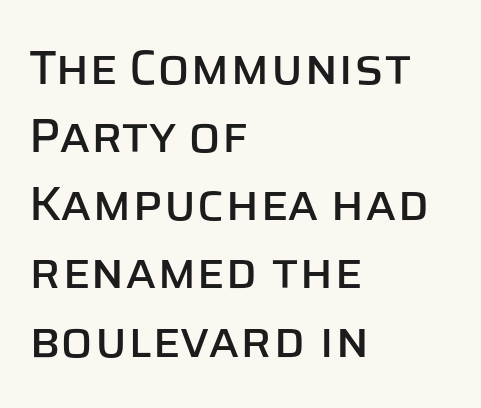
Q: Is the text italic (slanted)? A: No, it is upright.
Q: Is the typeface a serif or a sans-serif typeface? A: Sans-serif.
Q: Is the text underlined? A: No.
Q: How is the paragraph aligned? A: Left-aligned.
Q: Is the spacing between letters normal or unusually wide? A: Normal.
Q: Is the spacing between lines tight, normal or loose? A: Normal.
Q: Width (condensed, normal, or wide)? A: Normal.
Q: Stroke contrast? A: Low.
Q: x-height? A: Large.
Q: Monospaced? A: No.
